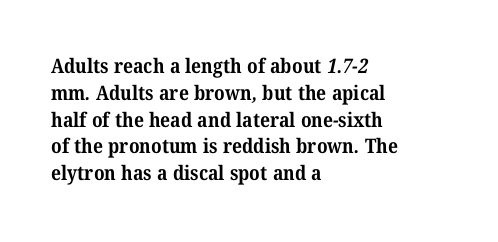
The image shows 20 px bold type; set left-aligned, normal line spacing (1.34x), normal letter spacing, not underlined.
